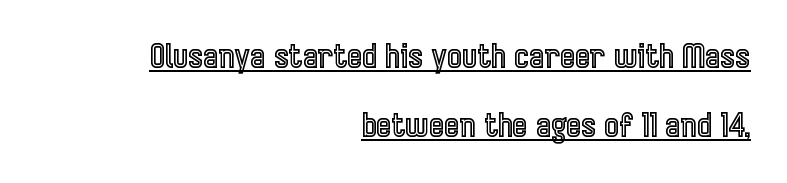
Ascenders rise straight up at ninety degrees. Notice how the passage keeps a crisp vertical edge on the right only. This sample has the flowing, uneven cadence of proportional lettering. Compared with undecorated copy, this sample adds a rule below the words. The space between consecutive lines is lavish.
